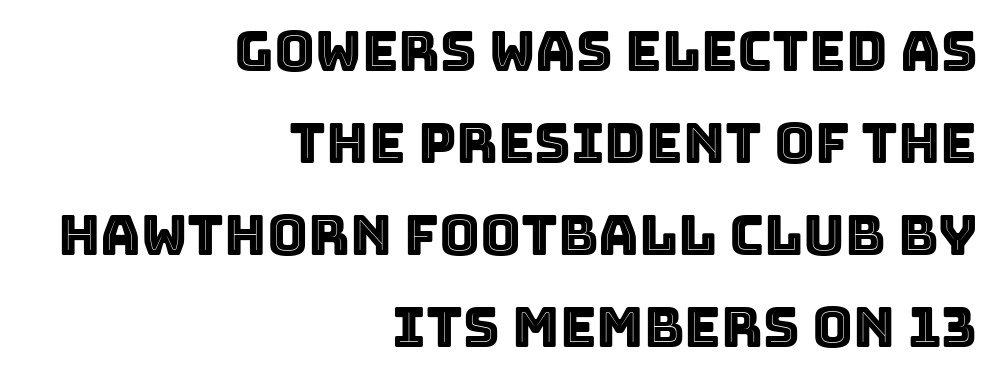
Descender tails drop into unmarked territory. This sample uses plain, unmodified letter spacing. The axis of the letterforms is exactly vertical. Each letter keeps its own natural width here, so spacing adapts to shape. The text block is weighted toward the right margin, trailing off unevenly leftward. Leading: standard.
